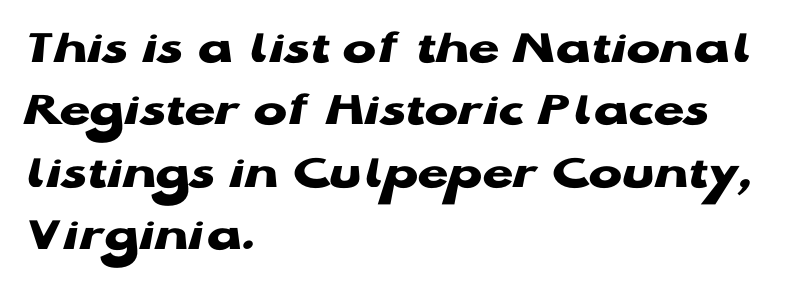
Unmarked baselines from the first word to the last. The vertical gap from one line to the next is medium. Serif or sans? Sans — the stroke terminals are bare. The axis of the letterforms is exactly vertical. Between one letter and the next there's only the usual sliver of space. This sample is left-justified, so line endings fall wherever the words run out.
